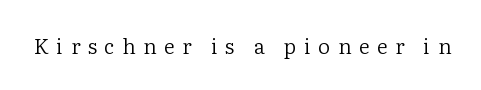
The image shows 21 px text type, upright; set unusually wide letter spacing (+0.36 em), not underlined.
